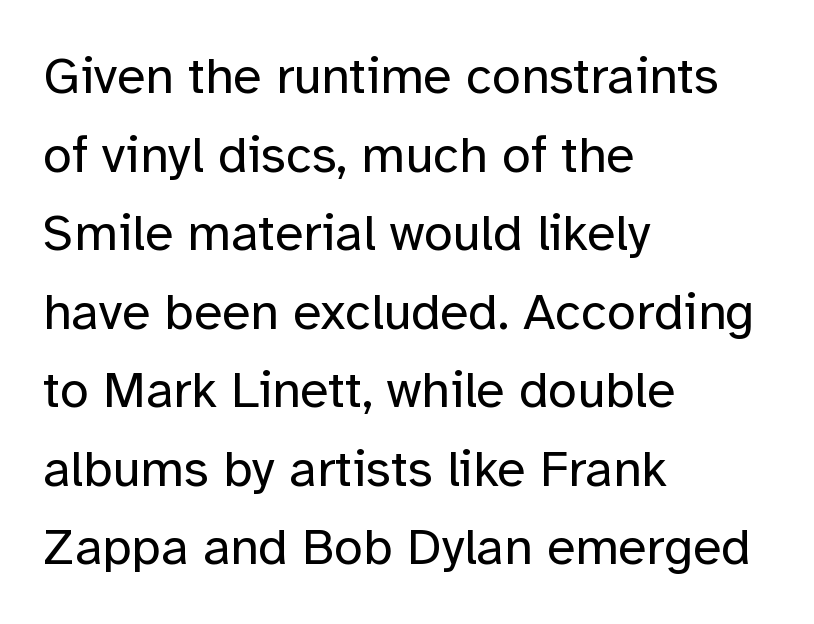
Q: Is the text bold? A: No.
Q: Is the text italic (slanted)? A: No, it is upright.
Q: Is the typeface a serif or a sans-serif typeface? A: Sans-serif.
Q: Is the text underlined? A: No.
Q: How is the paragraph aligned? A: Left-aligned.
Q: Is the spacing between letters normal or unusually wide? A: Normal.
Q: Is the spacing between lines tight, normal or loose? A: Normal.
Q: Width (condensed, normal, or wide)? A: Normal.
Q: Stroke contrast? A: Low.
Q: x-height? A: Medium.
Q: Monospaced? A: No.
